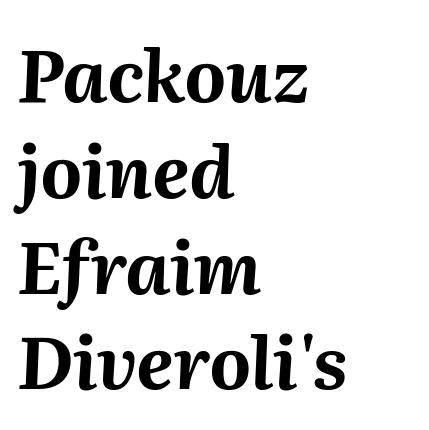
{"italic": "yes", "lean": "right", "slant_degrees": 2, "bold": "yes", "weight": "bold", "width": "normal", "stroke_contrast": "medium", "x_height": "medium", "monospaced": "no", "underline": "no", "align": "left", "line_spacing": "normal", "line_spacing_ratio": 1.33, "letter_spacing": "normal", "letter_spacing_em": 0.0, "glyph_px": 72}
